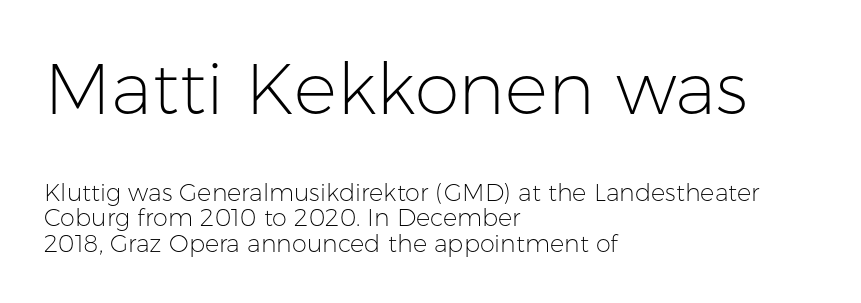
In CSS terms this would be text-align: left. Is this a sans? Yes — the strokes have no serifs. The face used here is rendered with its standard letterfit. Horizontal bands of white between lines are thin slivers. Heft: none added — not bold.
